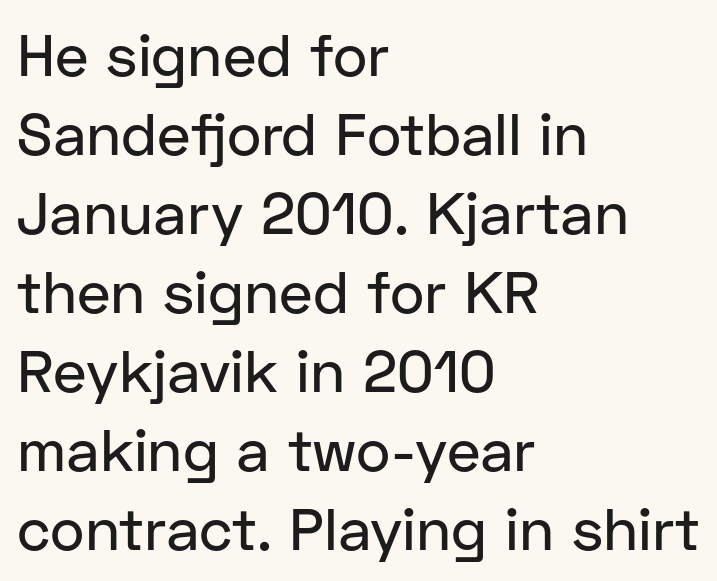
The image shows 59 px sans-serif type, upright; set left-aligned, normal line spacing (1.34x), normal letter spacing, not underlined; low stroke contrast and a medium x-height.
